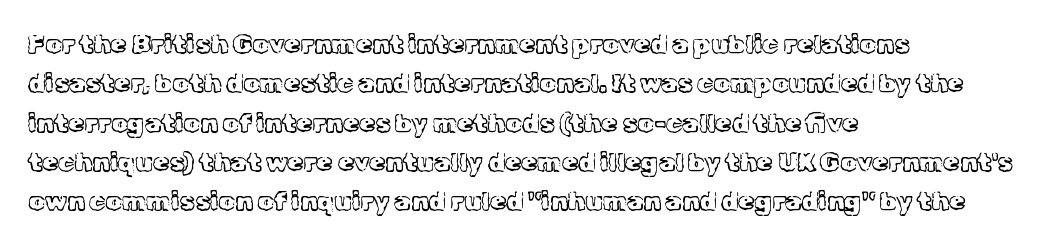
The image shows 26 px text type, upright; set left-aligned, normal line spacing (1.51x), normal letter spacing, not underlined.
